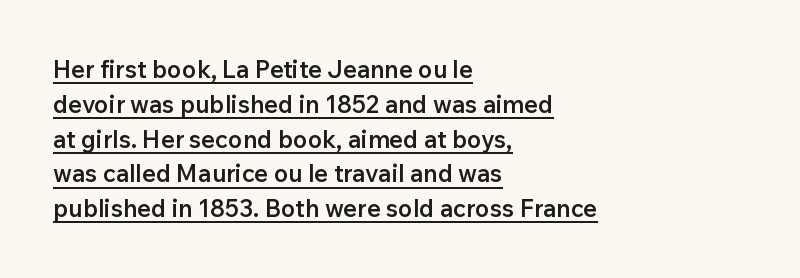
The image shows 24 px text type, upright; set left-aligned, normal line spacing (1.45x), normal letter spacing, underlined.
